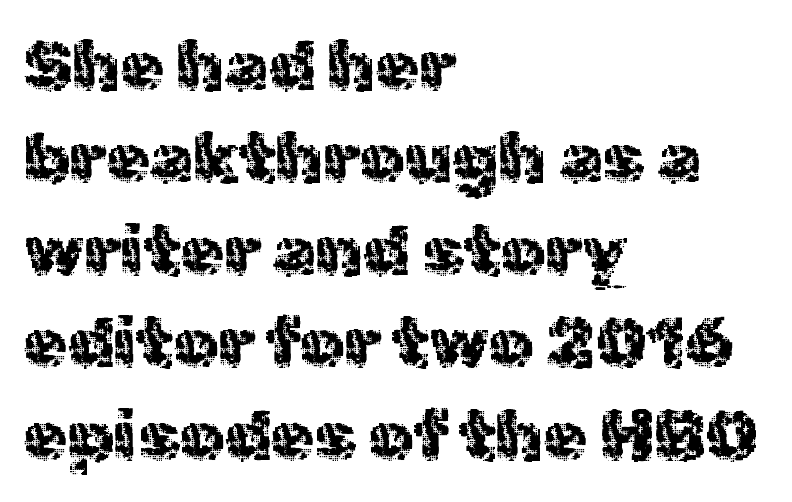
Q: Is the text bold? A: No.
Q: Is the text italic (slanted)? A: No, it is upright.
Q: Is the typeface a serif or a sans-serif typeface? A: Sans-serif.
Q: Is the text underlined? A: No.
Q: How is the paragraph aligned? A: Left-aligned.
Q: Is the spacing between letters normal or unusually wide? A: Normal.
Q: Is the spacing between lines tight, normal or loose? A: Normal.
Q: Width (condensed, normal, or wide)? A: Normal.
Q: x-height? A: Medium.
Q: Monospaced? A: No.
